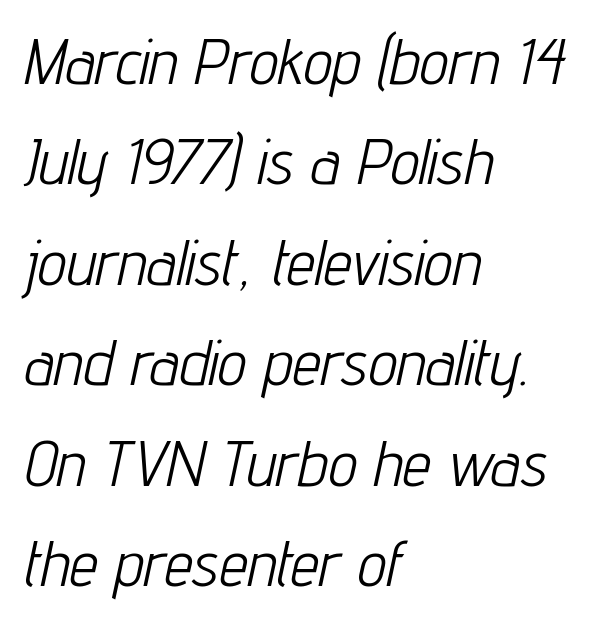
{"italic": "yes", "lean": "right", "slant_degrees": 12, "bold": "no", "weight": "light", "width": "condensed", "stroke_contrast": "low", "x_height": "medium", "monospaced": "no", "underline": "no", "align": "left", "line_spacing": "normal", "line_spacing_ratio": 1.57, "letter_spacing": "normal", "letter_spacing_em": 0.0, "glyph_px": 64}
